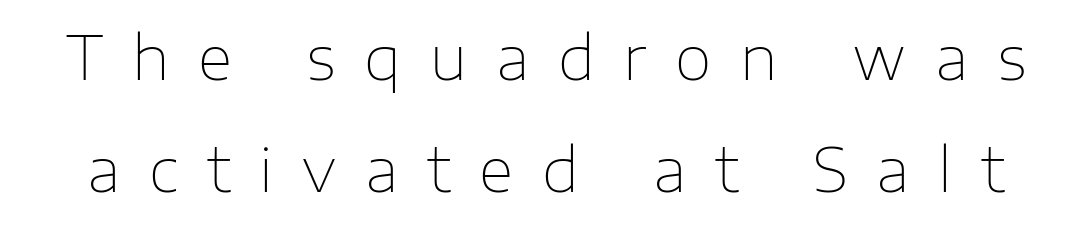
The image shows 60 px thin sans-serif type, upright; set line spacing 1.87x, unusually wide letter spacing (+0.48 em), not underlined; low stroke contrast and a medium x-height.
